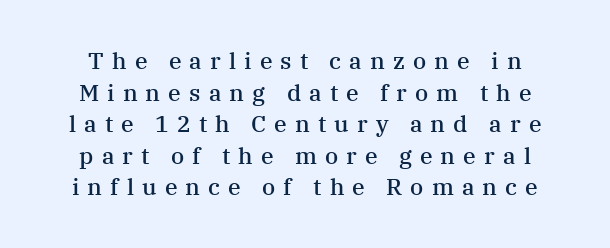
Q: Is the text bold? A: Semi-bold.
Q: Is the text italic (slanted)? A: No, it is upright.
Q: Is the text underlined? A: No.
Q: Is the spacing between letters normal or unusually wide? A: Unusually wide.
Q: Is the spacing between lines tight, normal or loose? A: Normal.
